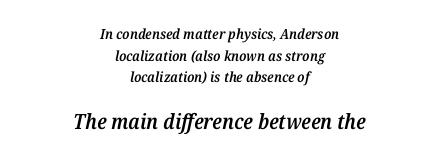
{"italic": "yes", "lean": "right", "slant_degrees": 12, "bold": "semi", "underline": "no", "align": "center", "line_spacing": "normal", "line_spacing_ratio": 1.55, "letter_spacing": "normal", "letter_spacing_em": 0.0, "larger_block": "second", "size_ratio": 1.5, "glyph_px": 21}
